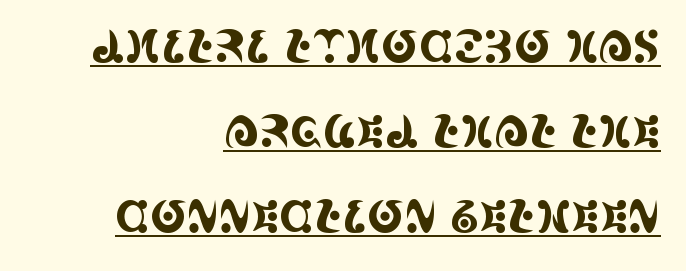
The image shows 44 px condensed serif type, upright; set right-aligned, loose line spacing (1.93x), normal letter spacing, underlined; a large x-height.
